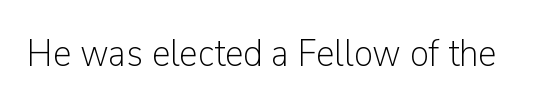
{"serif": "no", "italic": "no", "bold": "no", "weight": "light", "width": "normal", "stroke_contrast": "low", "x_height": "medium", "monospaced": "no", "underline": "no", "letter_spacing": "normal", "letter_spacing_em": 0.0, "glyph_px": 38}
